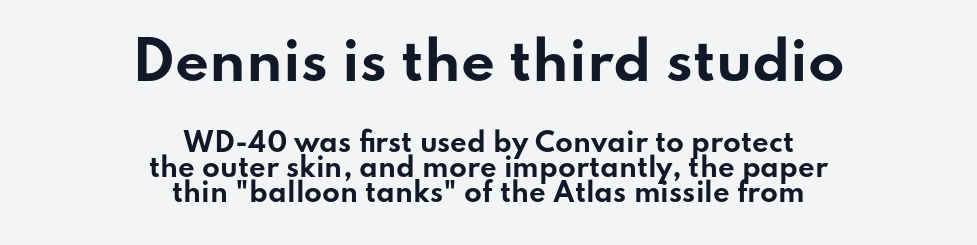
The image shows 53 px bold, wide sans-serif type, upright; set centered, tight line spacing (0.97x), normal letter spacing, not underlined; the first (top) block is 2.04x larger; low stroke contrast and a small x-height.
